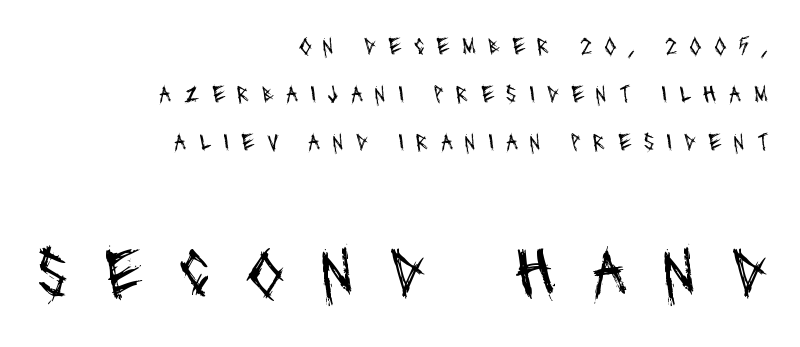
{"serif": "no", "bold": "no", "weight": "regular", "width": "condensed", "stroke_contrast": "medium", "x_height": "large", "monospaced": "no", "underline": "no", "align": "right", "line_spacing": "loose", "line_spacing_ratio": 1.99, "letter_spacing": "wide", "letter_spacing_em": 0.5, "larger_block": "second", "size_ratio": 2.96, "glyph_px": 71}
